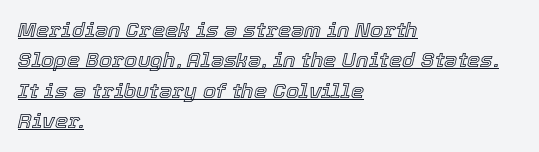
{"italic": "yes", "lean": "right", "slant_degrees": 12, "underline": "yes", "align": "left", "line_spacing": "normal", "line_spacing_ratio": 1.45, "letter_spacing": "normal", "letter_spacing_em": 0.0, "glyph_px": 21}
